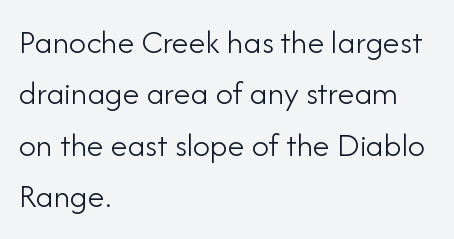
Q: Is the text bold? A: No.
Q: Is the text italic (slanted)? A: No, it is upright.
Q: Is the typeface a serif or a sans-serif typeface? A: Sans-serif.
Q: Is the text underlined? A: No.
Q: How is the paragraph aligned? A: Left-aligned.
Q: Is the spacing between letters normal or unusually wide? A: Normal.
Q: Is the spacing between lines tight, normal or loose? A: Normal.
Q: Width (condensed, normal, or wide)? A: Normal.
Q: Stroke contrast? A: Low.
Q: x-height? A: Small.
Q: Monospaced? A: No.
